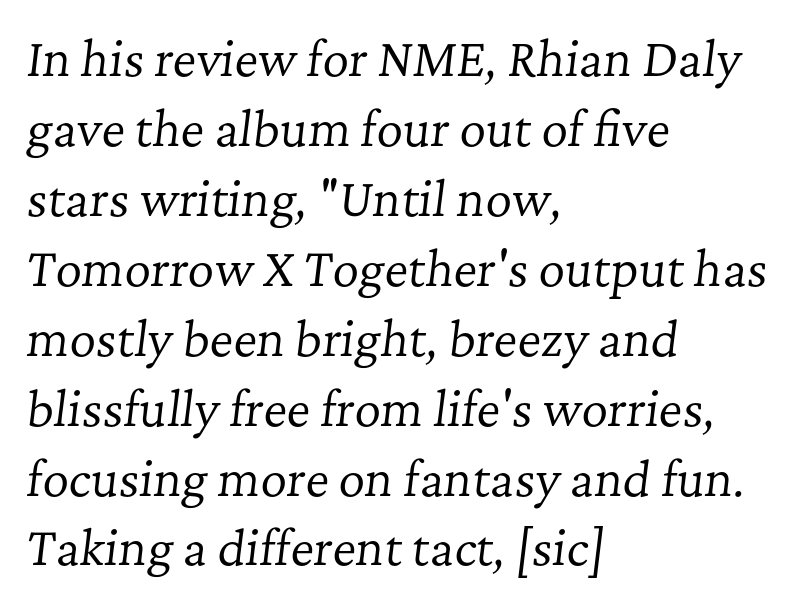
{"serif": "yes", "italic": "yes", "lean": "right", "slant_degrees": 7, "bold": "no", "weight": "regular", "width": "normal", "stroke_contrast": "low", "x_height": "medium", "monospaced": "no", "underline": "no", "align": "left", "line_spacing": "normal", "line_spacing_ratio": 1.52, "letter_spacing": "normal", "letter_spacing_em": 0.0, "glyph_px": 46}
